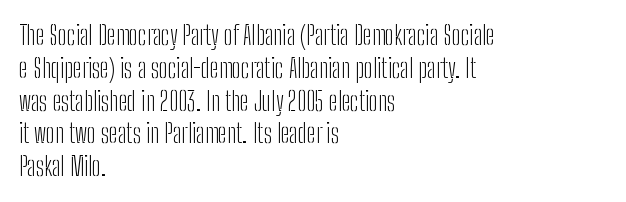
{"italic": "no", "bold": "no", "underline": "no", "align": "left", "line_spacing": "normal", "line_spacing_ratio": 1.26, "letter_spacing": "normal", "letter_spacing_em": 0.0, "glyph_px": 26}
